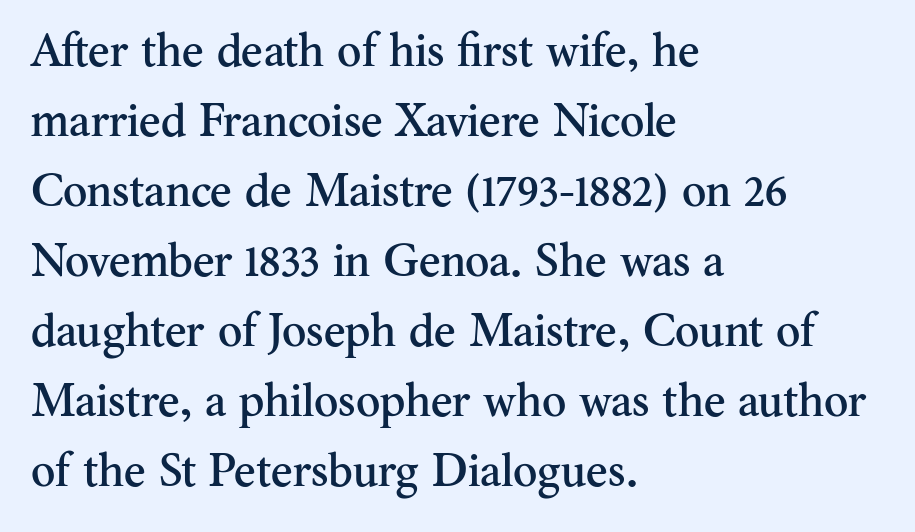
{"serif": "yes", "italic": "no", "width": "normal", "stroke_contrast": "medium", "x_height": "small", "monospaced": "no", "underline": "no", "align": "left", "line_spacing": "normal", "line_spacing_ratio": 1.52, "letter_spacing": "normal", "letter_spacing_em": 0.0, "glyph_px": 46}
